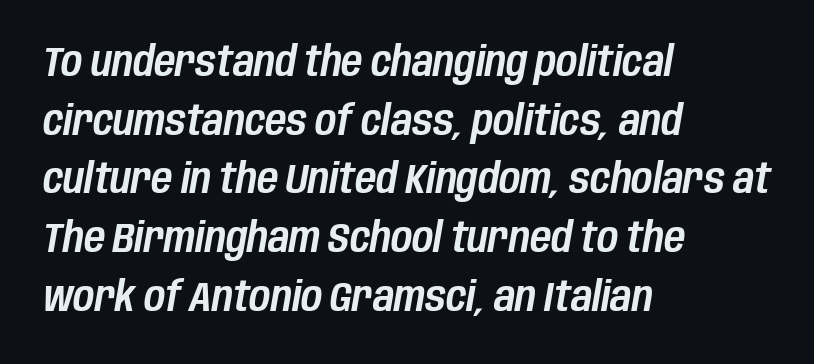
The image shows 41 px condensed type, italic (leaning right); set left-aligned, normal line spacing (1.43x), normal letter spacing, not underlined; low stroke contrast and a large x-height.
